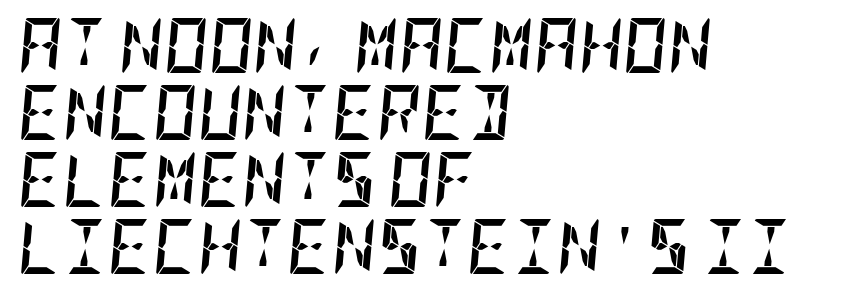
Q: Is the text bold? A: Yes.
Q: Is the text italic (slanted)? A: Yes, it leans right by about 5 degrees.
Q: Is the text underlined? A: No.
Q: How is the paragraph aligned? A: Left-aligned.
Q: Is the spacing between letters normal or unusually wide? A: Normal.
Q: Width (condensed, normal, or wide)? A: Condensed.
Q: Stroke contrast? A: Low.
Q: x-height? A: Large.
